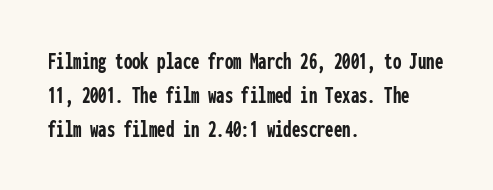
Q: Is the text bold? A: Yes.
Q: Is the text italic (slanted)? A: No, it is upright.
Q: Is the text underlined? A: No.
Q: How is the paragraph aligned? A: Left-aligned.
Q: Is the spacing between letters normal or unusually wide? A: Normal.
Q: Is the spacing between lines tight, normal or loose? A: Normal.
